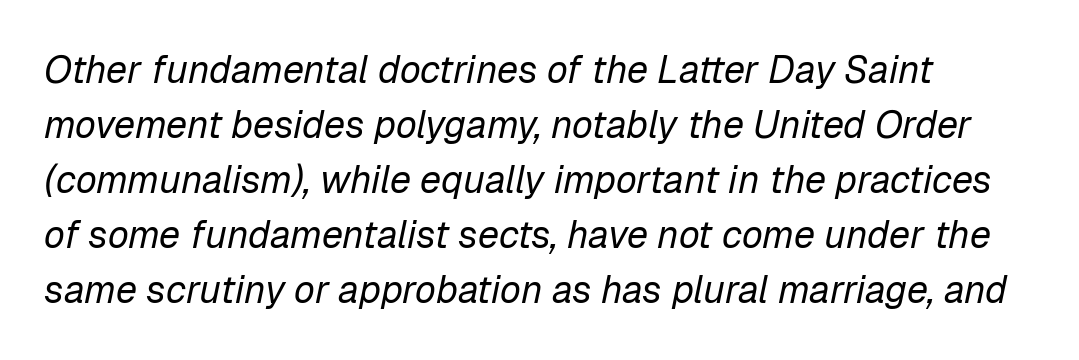
Q: Is the text bold? A: No.
Q: Is the text italic (slanted)? A: Yes, it leans right by about 12 degrees.
Q: Is the text underlined? A: No.
Q: How is the paragraph aligned? A: Left-aligned.
Q: Is the spacing between letters normal or unusually wide? A: Normal.
Q: Is the spacing between lines tight, normal or loose? A: Normal.
Q: Width (condensed, normal, or wide)? A: Normal.
Q: Stroke contrast? A: Low.
Q: x-height? A: Medium.
Q: Monospaced? A: No.
